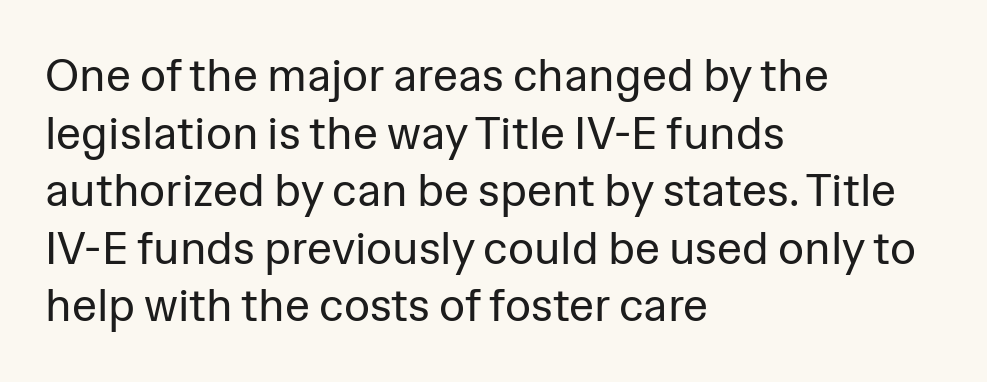
{"serif": "no", "italic": "no", "bold": "no", "weight": "regular", "width": "normal", "stroke_contrast": "low", "x_height": "medium", "monospaced": "no", "underline": "no", "align": "left", "line_spacing": "normal", "line_spacing_ratio": 1.28, "letter_spacing": "normal", "letter_spacing_em": 0.0, "glyph_px": 45}
